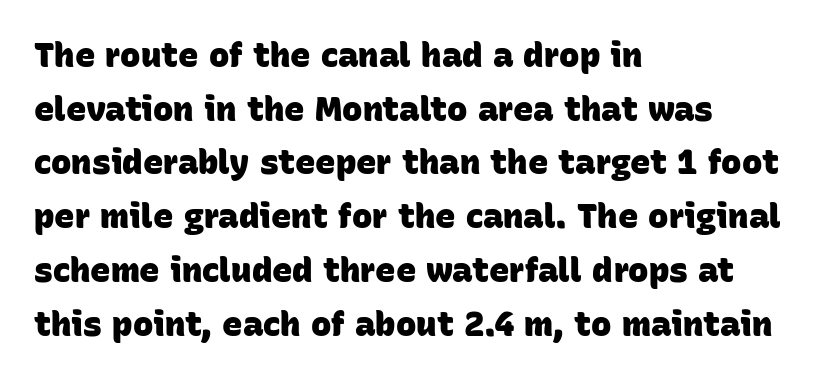
The image shows 34 px heavy sans-serif type; set left-aligned, normal line spacing (1.58x), normal letter spacing, not underlined; low stroke contrast and a large x-height.
